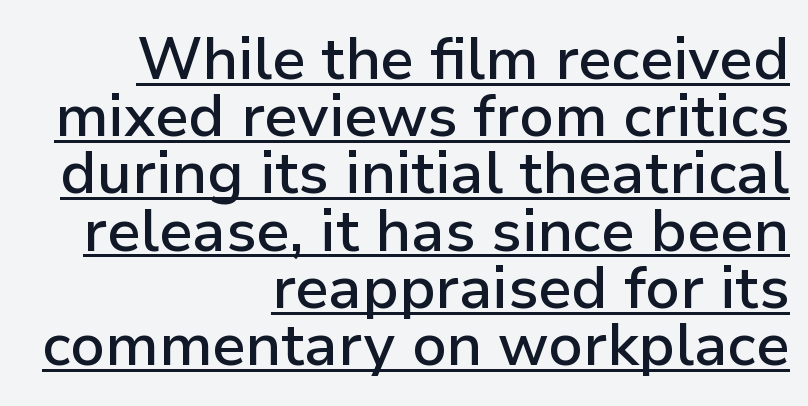
The image shows 59 px semibold sans-serif type, upright; set right-aligned, tight line spacing (0.97x), normal letter spacing, underlined; low stroke contrast and a medium x-height.
